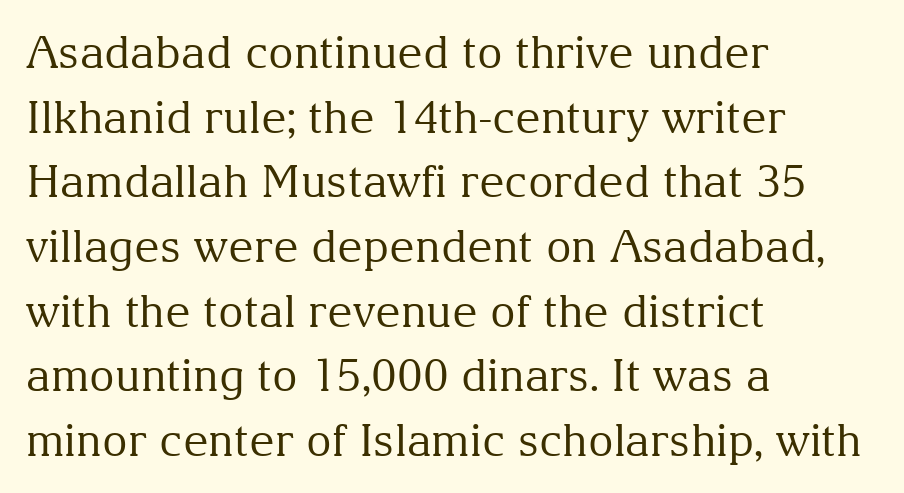
The image shows 44 px regular-weight serif type, upright; set left-aligned, normal line spacing (1.47x), normal letter spacing, not underlined; medium stroke contrast and a medium x-height.
